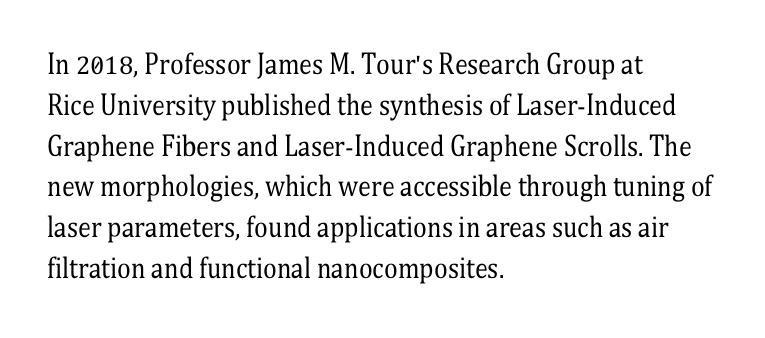
Q: Is the text bold? A: No.
Q: Is the text italic (slanted)? A: No, it is upright.
Q: Is the text underlined? A: No.
Q: How is the paragraph aligned? A: Left-aligned.
Q: Is the spacing between letters normal or unusually wide? A: Normal.
Q: Is the spacing between lines tight, normal or loose? A: Normal.
